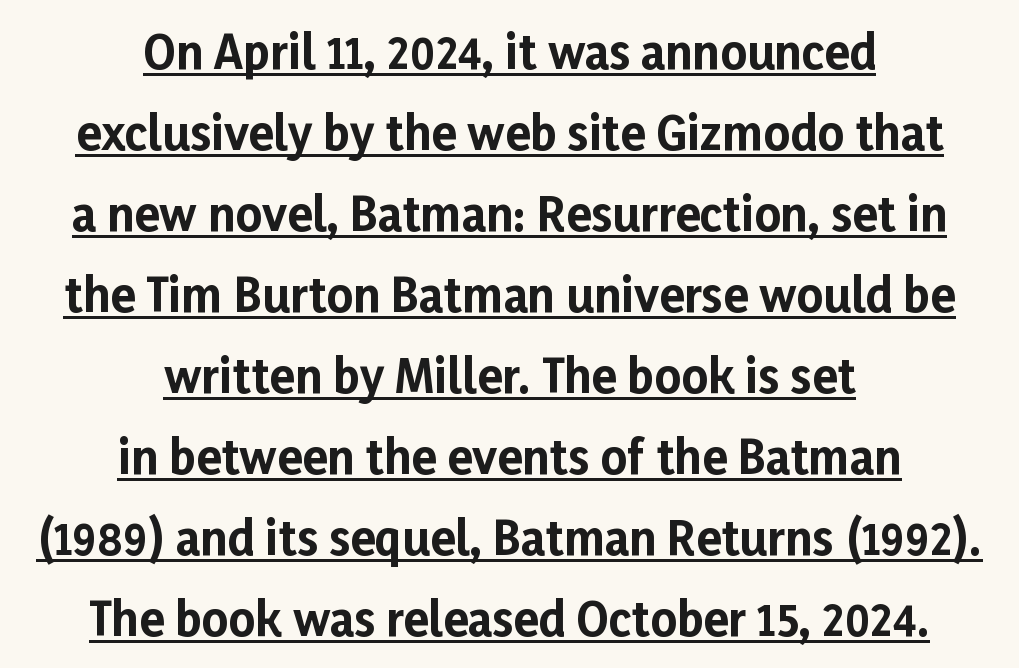
Q: Is the text bold? A: Yes.
Q: Is the text italic (slanted)? A: No, it is upright.
Q: Is the typeface a serif or a sans-serif typeface? A: Sans-serif.
Q: Is the text underlined? A: Yes.
Q: How is the paragraph aligned? A: Centered.
Q: Is the spacing between letters normal or unusually wide? A: Normal.
Q: Width (condensed, normal, or wide)? A: Normal.
Q: Stroke contrast? A: Low.
Q: x-height? A: Medium.
Q: Monospaced? A: No.
